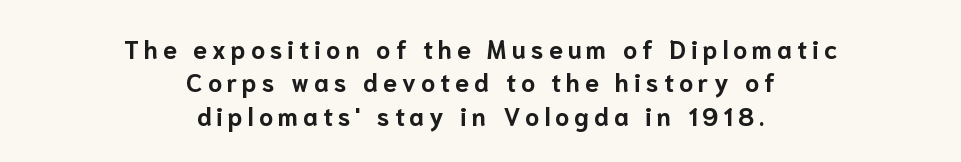
The image shows 25 px bold type, upright; set centered, normal line spacing (1.34x), unusually wide letter spacing (+0.2 em), not underlined.
